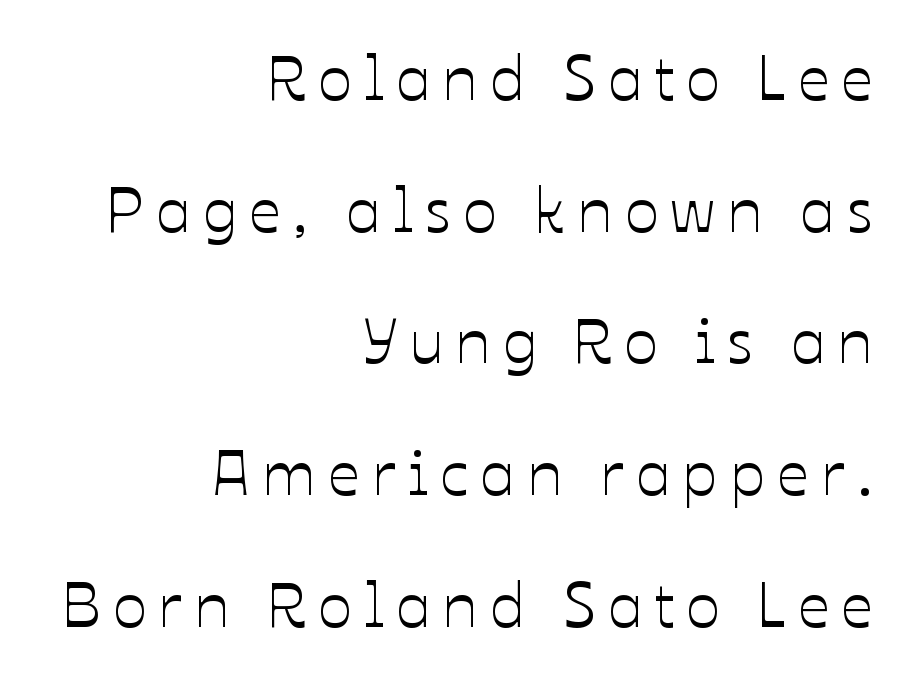
The image shows 63 px text type, upright; set right-aligned, loose line spacing (2.09x), not underlined; low stroke contrast and a medium x-height.
